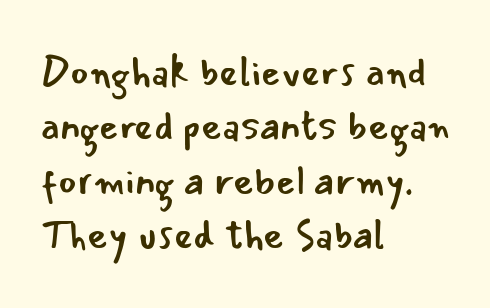
The image shows 40 px regular-weight sans-serif type, upright; set left-aligned, normal line spacing (1.36x), normal letter spacing, not underlined; low stroke contrast and a small x-height.
